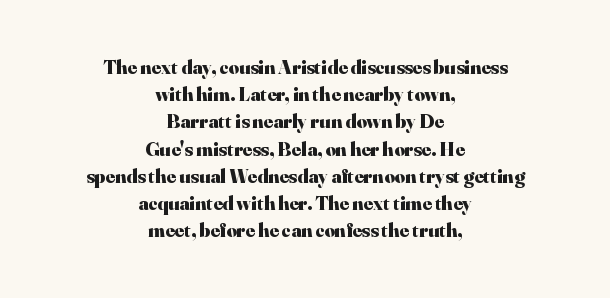
{"italic": "no", "bold": "yes", "underline": "no", "align": "center", "line_spacing": "normal", "line_spacing_ratio": 1.36, "letter_spacing": "normal", "letter_spacing_em": 0.0, "glyph_px": 20}
